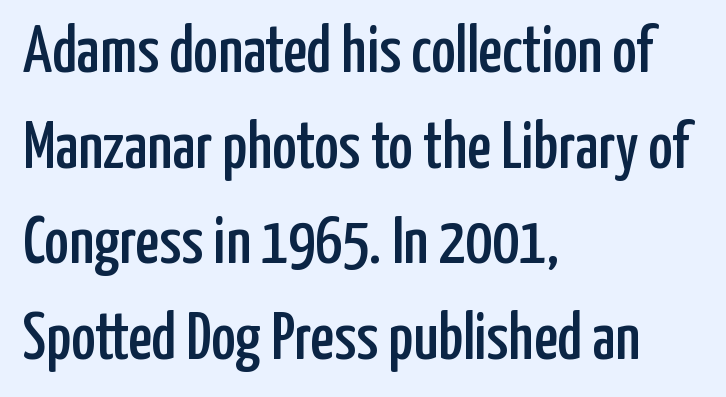
Q: Is the text italic (slanted)? A: No, it is upright.
Q: Is the typeface a serif or a sans-serif typeface? A: Sans-serif.
Q: Is the text underlined? A: No.
Q: How is the paragraph aligned? A: Left-aligned.
Q: Is the spacing between letters normal or unusually wide? A: Normal.
Q: Is the spacing between lines tight, normal or loose? A: Normal.
Q: Width (condensed, normal, or wide)? A: Condensed.
Q: Stroke contrast? A: Low.
Q: x-height? A: Medium.
Q: Monospaced? A: No.
